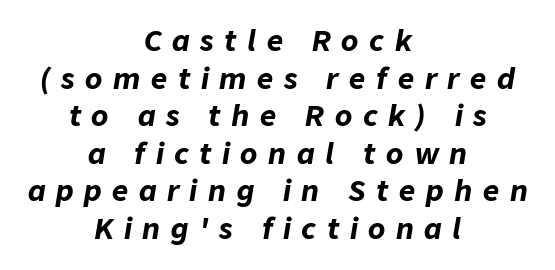
{"italic": "yes", "lean": "right", "slant_degrees": 9, "bold": "yes", "weight": "bold", "width": "normal", "stroke_contrast": "low", "x_height": "medium", "monospaced": "no", "underline": "no", "align": "center", "line_spacing": "normal", "line_spacing_ratio": 1.34, "letter_spacing": "wide", "letter_spacing_em": 0.38, "glyph_px": 28}
